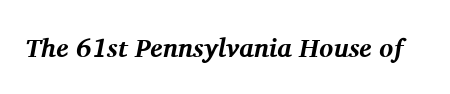
This is oblique type, the kind used for emphasis or titles. The face used here is rendered with its standard letterfit. Caption: bold face, heavy strokes. Only glyphs here, with clear space below each row.
